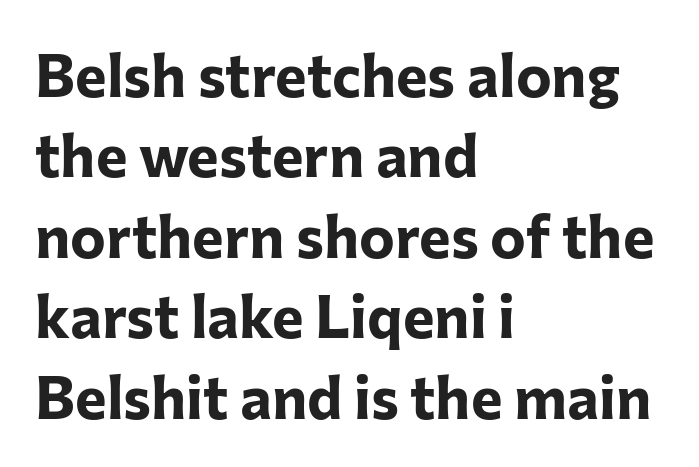
The image shows 60 px bold sans-serif type, upright; set left-aligned, normal line spacing (1.34x), normal letter spacing, not underlined; low stroke contrast and a medium x-height.
